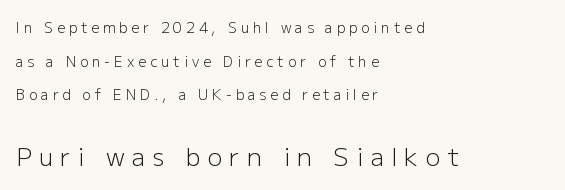
Designer's note — italics off, roman on. These lines stand farther apart than default settings would place them. The passage shown has open, widely tracked lettering throughout. A student would call this left alignment; a typographer would say flush left, rag right.
